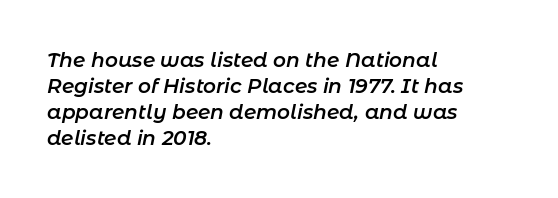
Q: Is the text bold? A: Semi-bold.
Q: Is the text italic (slanted)? A: Yes, it leans right by about 11 degrees.
Q: Is the text underlined? A: No.
Q: How is the paragraph aligned? A: Left-aligned.
Q: Is the spacing between letters normal or unusually wide? A: Normal.
Q: Is the spacing between lines tight, normal or loose? A: Normal.
